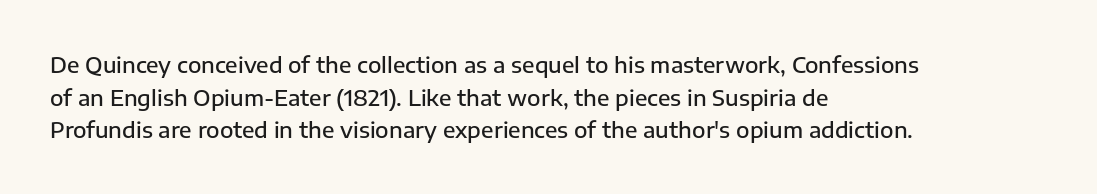
{"italic": "no", "bold": "semi", "underline": "no", "align": "left", "line_spacing": "normal", "line_spacing_ratio": 1.48, "letter_spacing": "normal", "letter_spacing_em": 0.0, "glyph_px": 22}
